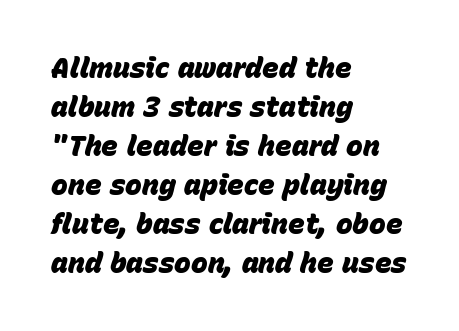
Q: Is the text bold? A: Yes.
Q: Is the text italic (slanted)? A: Yes, it leans right by about 15 degrees.
Q: Is the text underlined? A: No.
Q: How is the paragraph aligned? A: Left-aligned.
Q: Is the spacing between letters normal or unusually wide? A: Normal.
Q: Is the spacing between lines tight, normal or loose? A: Normal.
Q: Width (condensed, normal, or wide)? A: Normal.
Q: Stroke contrast? A: Low.
Q: x-height? A: Large.
Q: Monospaced? A: No.
